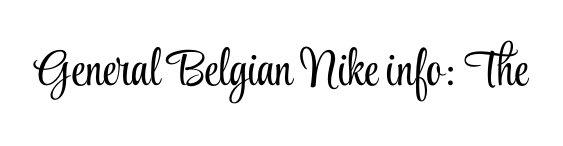
{"serif": "yes", "bold": "no", "weight": "light", "width": "condensed", "stroke_contrast": "low", "x_height": "small", "monospaced": "no", "underline": "no", "letter_spacing": "normal", "letter_spacing_em": 0.0, "glyph_px": 50}
